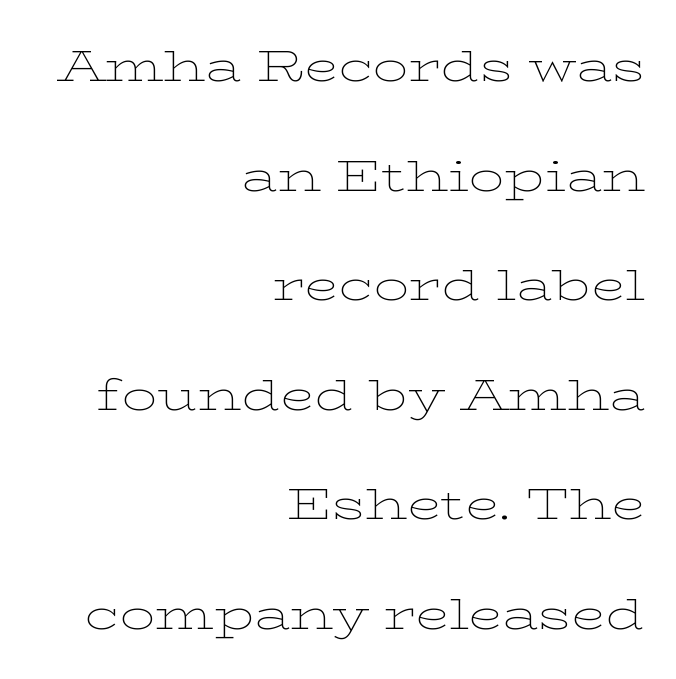
Q: Is the text bold? A: No.
Q: Is the text italic (slanted)? A: No, it is upright.
Q: Is the typeface a serif or a sans-serif typeface? A: Serif.
Q: Is the text underlined? A: No.
Q: How is the paragraph aligned? A: Right-aligned.
Q: Is the spacing between letters normal or unusually wide? A: Normal.
Q: Is the spacing between lines tight, normal or loose? A: Loose.
Q: Width (condensed, normal, or wide)? A: Wide.
Q: Stroke contrast? A: Low.
Q: x-height? A: Medium.
Q: Monospaced? A: No.
